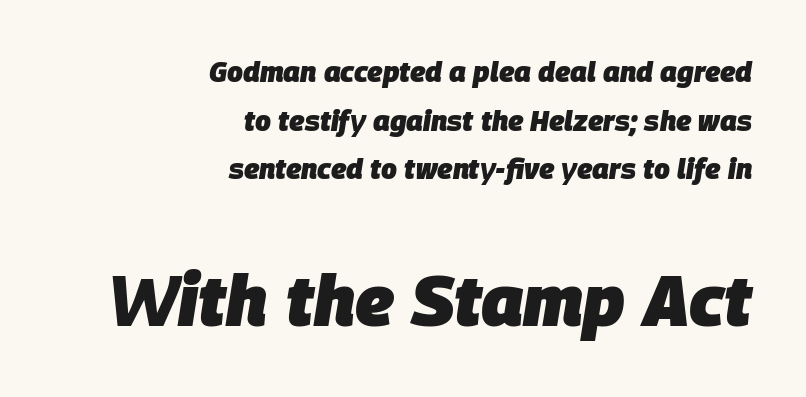
{"italic": "yes", "lean": "right", "slant_degrees": 9, "bold": "yes", "weight": "heavy", "width": "normal", "stroke_contrast": "low", "x_height": "large", "monospaced": "no", "underline": "no", "align": "right", "line_spacing_ratio": 1.74, "letter_spacing": "normal", "letter_spacing_em": 0.0, "larger_block": "second", "size_ratio": 2.54, "glyph_px": 71}
